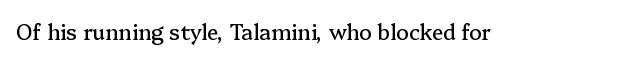
The image shows 21 px text type, upright; set normal letter spacing, not underlined.
